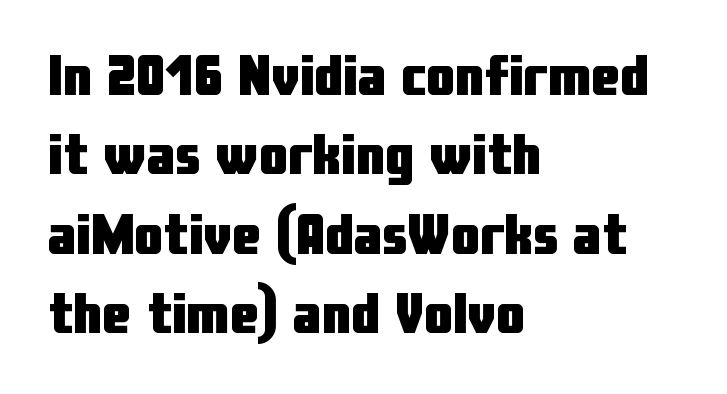
{"serif": "no", "italic": "no", "bold": "yes", "weight": "heavy", "width": "condensed", "stroke_contrast": "low", "x_height": "medium", "monospaced": "no", "underline": "no", "align": "left", "line_spacing": "normal", "line_spacing_ratio": 1.37, "letter_spacing": "normal", "letter_spacing_em": 0.0, "glyph_px": 58}
